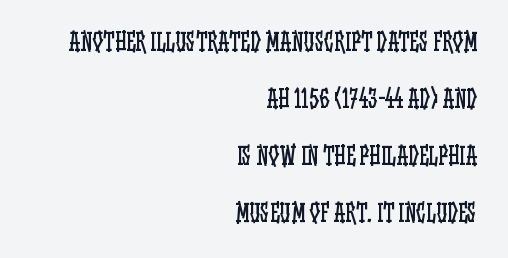
Q: Is the text bold? A: No.
Q: Is the text italic (slanted)? A: No, it is upright.
Q: Is the text underlined? A: No.
Q: How is the paragraph aligned? A: Right-aligned.
Q: Is the spacing between letters normal or unusually wide? A: Normal.
Q: Is the spacing between lines tight, normal or loose? A: Loose.
